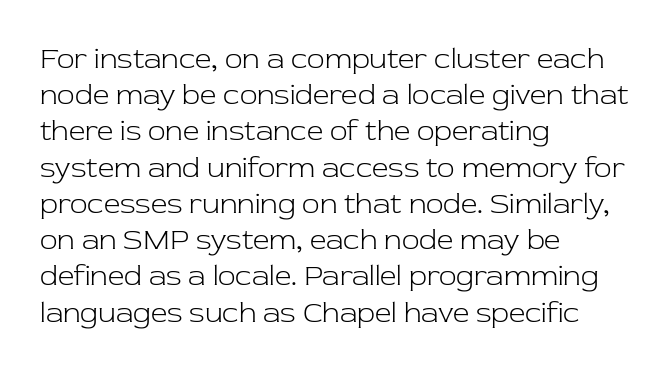
Casual observation: everything's shoved over to the left. Caption: standard tracking, unaltered. Is the type heavy? It reads as light-to-regular instead. The typography opts for an upright posture over an oblique one. The typeface chosen for these lines features serifs. The leading is moderate, giving the passage an even texture.
